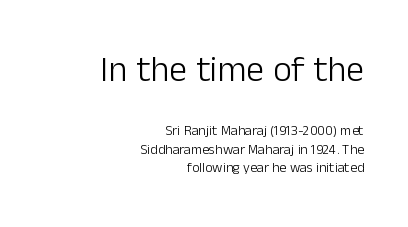
The image shows 36 px light sans-serif type, upright; set right-aligned, normal line spacing (1.32x), normal letter spacing, not underlined; the first (top) block is 2.57x larger; low stroke contrast and a medium x-height.
